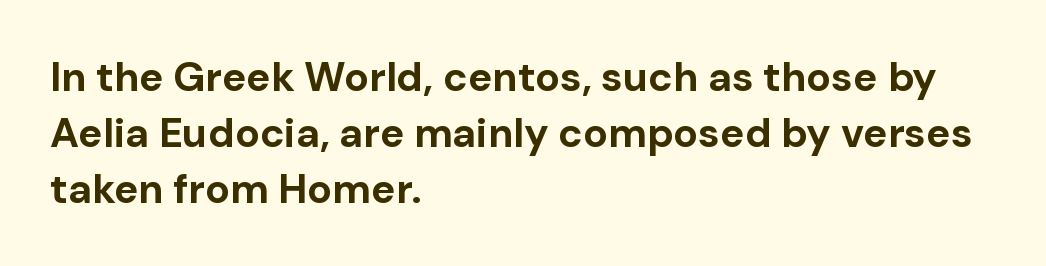
The image shows 41 px bold sans-serif type, upright; set left-aligned, normal line spacing (1.36x), normal letter spacing, not underlined; low stroke contrast and a medium x-height.
